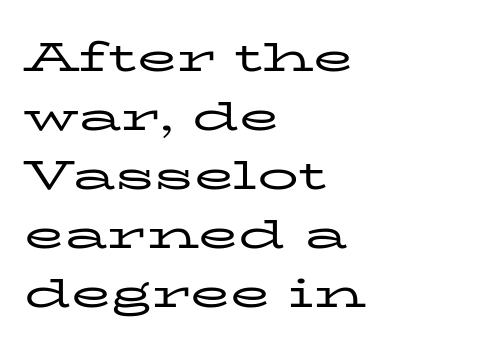
{"serif": "yes", "italic": "no", "bold": "no", "weight": "regular", "width": "wide", "stroke_contrast": "low", "x_height": "medium", "monospaced": "no", "underline": "no", "align": "left", "line_spacing": "normal", "line_spacing_ratio": 1.44, "letter_spacing": "normal", "letter_spacing_em": 0.0, "glyph_px": 41}
